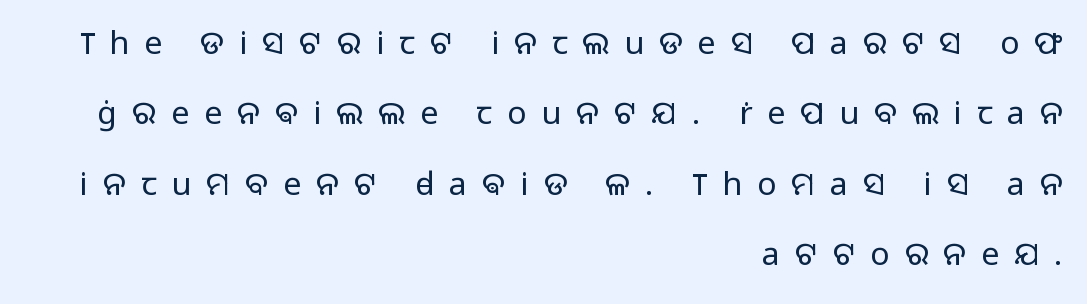
Q: Is the text bold? A: No.
Q: Is the text italic (slanted)? A: No, it is upright.
Q: Is the typeface a serif or a sans-serif typeface? A: Sans-serif.
Q: Is the text underlined? A: No.
Q: How is the paragraph aligned? A: Right-aligned.
Q: Is the spacing between letters normal or unusually wide? A: Unusually wide.
Q: Is the spacing between lines tight, normal or loose? A: Loose.
Q: Width (condensed, normal, or wide)? A: Normal.
Q: Stroke contrast? A: Low.
Q: x-height? A: Medium.
Q: Monospaced? A: No.
